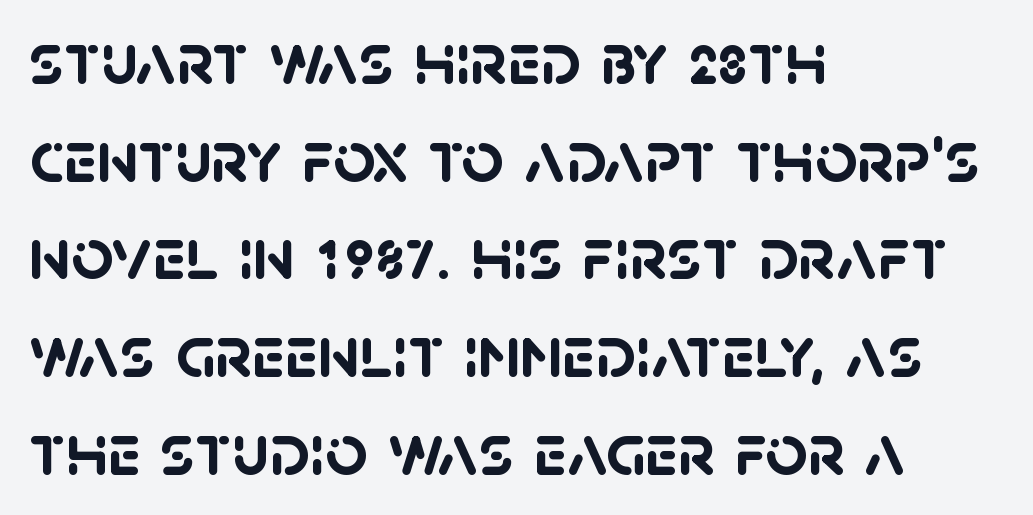
Q: Is the text bold? A: Yes.
Q: Is the typeface a serif or a sans-serif typeface? A: Sans-serif.
Q: Is the text underlined? A: No.
Q: How is the paragraph aligned? A: Left-aligned.
Q: Is the spacing between letters normal or unusually wide? A: Normal.
Q: Is the spacing between lines tight, normal or loose? A: Normal.
Q: Width (condensed, normal, or wide)? A: Normal.
Q: Stroke contrast? A: Low.
Q: x-height? A: Large.
Q: Monospaced? A: No.
